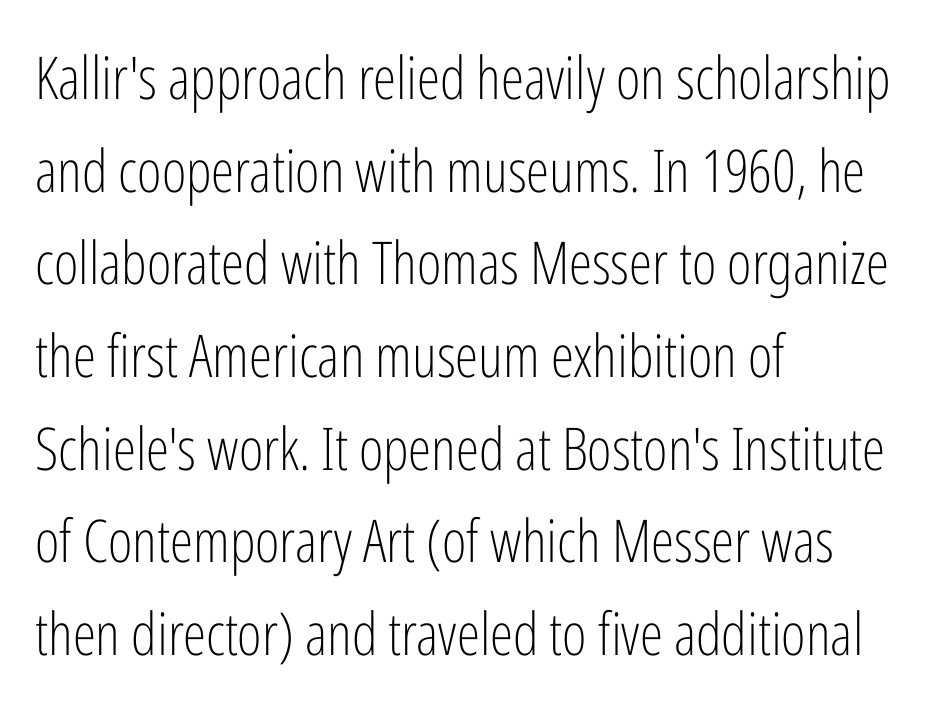
{"serif": "no", "italic": "no", "bold": "no", "weight": "light", "width": "condensed", "stroke_contrast": "low", "x_height": "medium", "monospaced": "no", "underline": "no", "align": "left", "line_spacing": "normal", "line_spacing_ratio": 1.57, "letter_spacing": "normal", "letter_spacing_em": 0.0, "glyph_px": 59}
